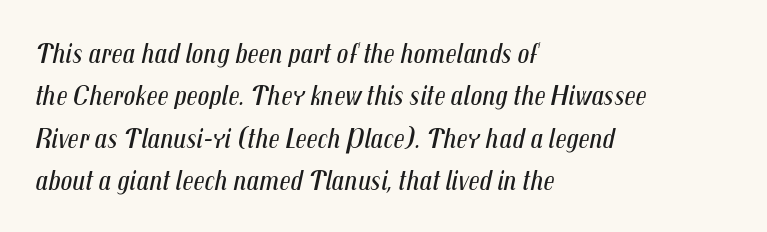
{"italic": "yes", "lean": "right", "slant_degrees": 12, "bold": "no", "weight": "regular", "width": "condensed", "stroke_contrast": "medium", "x_height": "medium", "monospaced": "no", "underline": "no", "align": "left", "line_spacing": "normal", "line_spacing_ratio": 1.46, "letter_spacing": "normal", "letter_spacing_em": 0.0, "glyph_px": 29}
